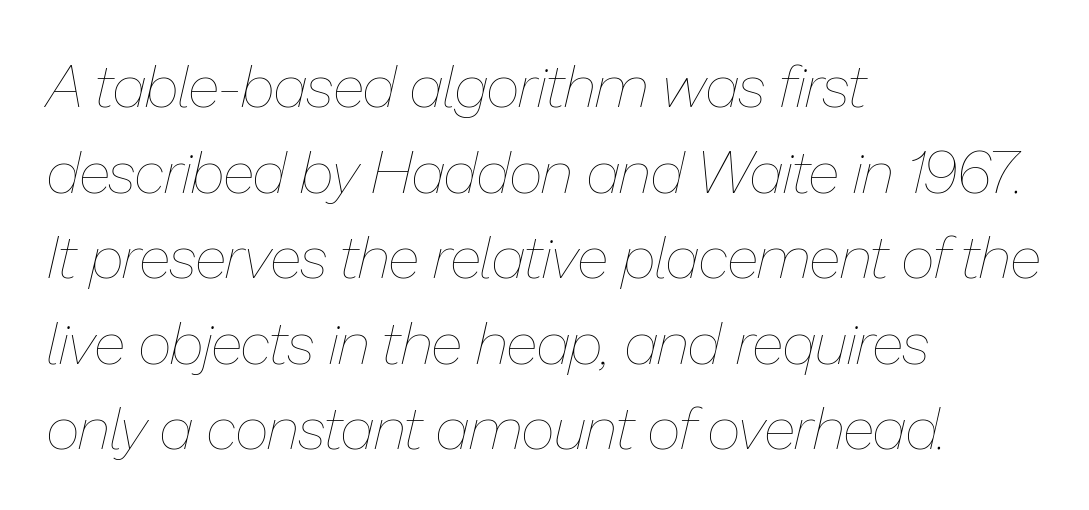
The image shows 59 px thin type, italic (leaning right); set left-aligned, normal line spacing (1.45x), normal letter spacing, not underlined; low stroke contrast and a medium x-height.
